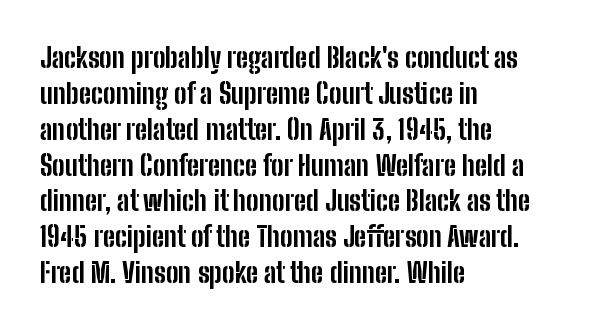
{"serif": "no", "italic": "no", "bold": "yes", "weight": "bold", "width": "condensed", "stroke_contrast": "low", "x_height": "medium", "monospaced": "no", "underline": "no", "align": "left", "line_spacing": "normal", "line_spacing_ratio": 1.28, "letter_spacing": "normal", "letter_spacing_em": 0.0, "glyph_px": 28}
